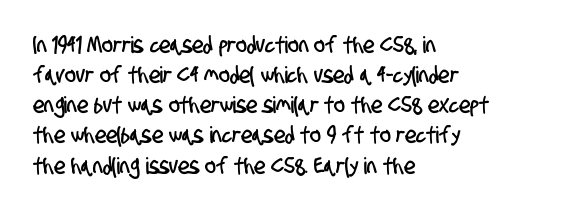
The image shows 23 px text type; set left-aligned, normal line spacing (1.31x), normal letter spacing, not underlined.
